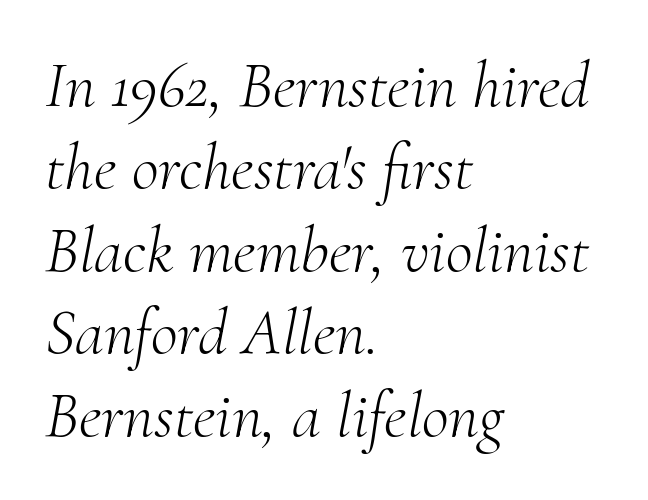
The image shows 66 px light serif type, italic (leaning right); set left-aligned, normal line spacing (1.25x), normal letter spacing, not underlined; medium stroke contrast and a small x-height.
